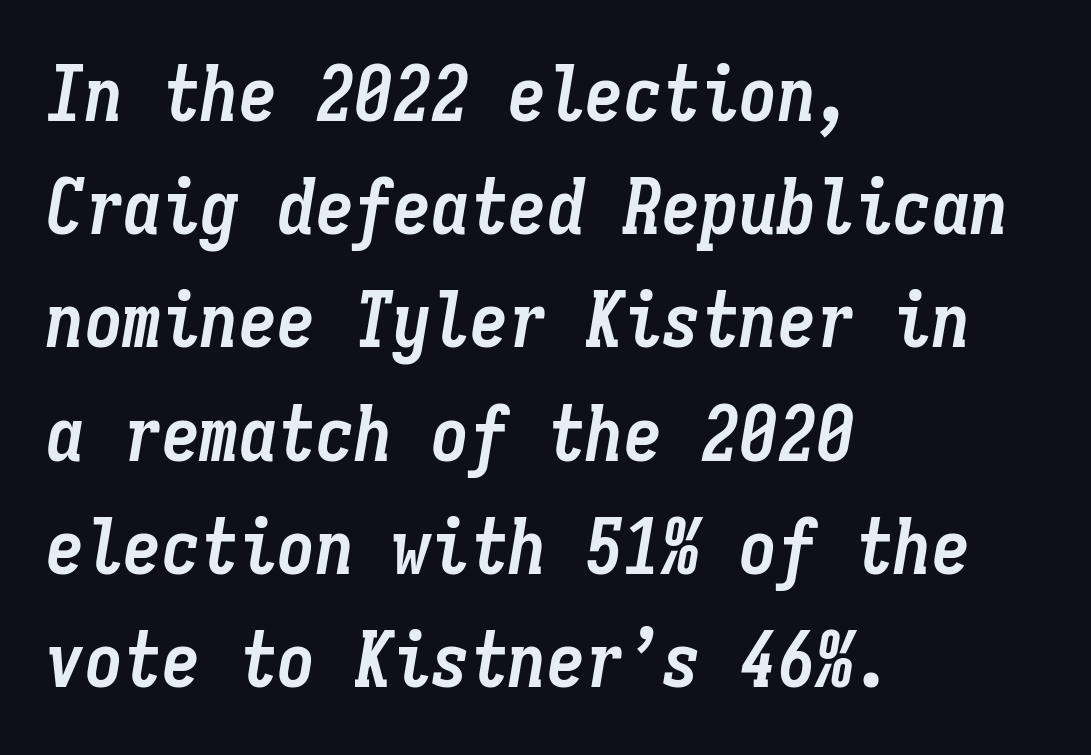
{"italic": "yes", "lean": "right", "slant_degrees": 9, "bold": "yes", "weight": "semibold", "width": "condensed", "stroke_contrast": "low", "x_height": "medium", "monospaced": "yes", "underline": "no", "align": "left", "line_spacing": "normal", "line_spacing_ratio": 1.47, "letter_spacing": "normal", "letter_spacing_em": 0.0, "glyph_px": 77}
